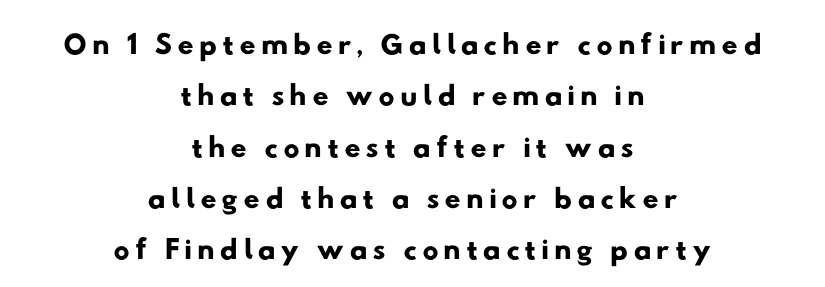
Q: Is the typeface a serif or a sans-serif typeface? A: Sans-serif.
Q: Is the text underlined? A: No.
Q: How is the paragraph aligned? A: Centered.
Q: Is the spacing between lines tight, normal or loose? A: Tight.
Q: Width (condensed, normal, or wide)? A: Wide.
Q: Stroke contrast? A: Low.
Q: x-height? A: Small.
Q: Monospaced? A: No.
